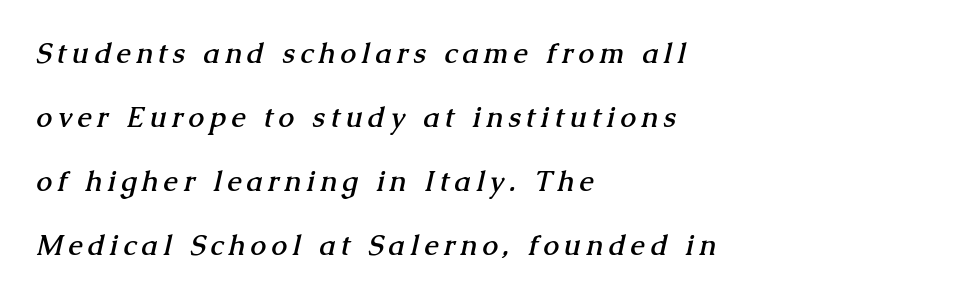
Q: Is the text bold? A: Yes.
Q: Is the typeface a serif or a sans-serif typeface? A: Serif.
Q: Is the text underlined? A: No.
Q: How is the paragraph aligned? A: Left-aligned.
Q: Is the spacing between letters normal or unusually wide? A: Unusually wide.
Q: Is the spacing between lines tight, normal or loose? A: Loose.
Q: Width (condensed, normal, or wide)? A: Normal.
Q: Stroke contrast? A: Medium.
Q: x-height? A: Medium.
Q: Monospaced? A: No.
